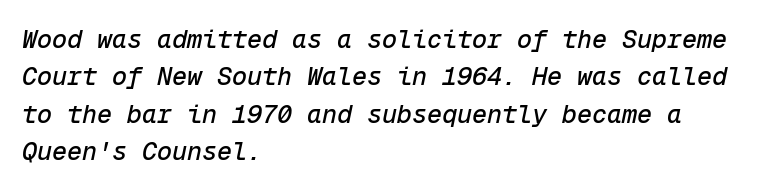
{"italic": "yes", "lean": "right", "slant_degrees": 12, "underline": "no", "align": "left", "line_spacing": "normal", "line_spacing_ratio": 1.5, "letter_spacing": "normal", "letter_spacing_em": 0.0, "glyph_px": 25}
